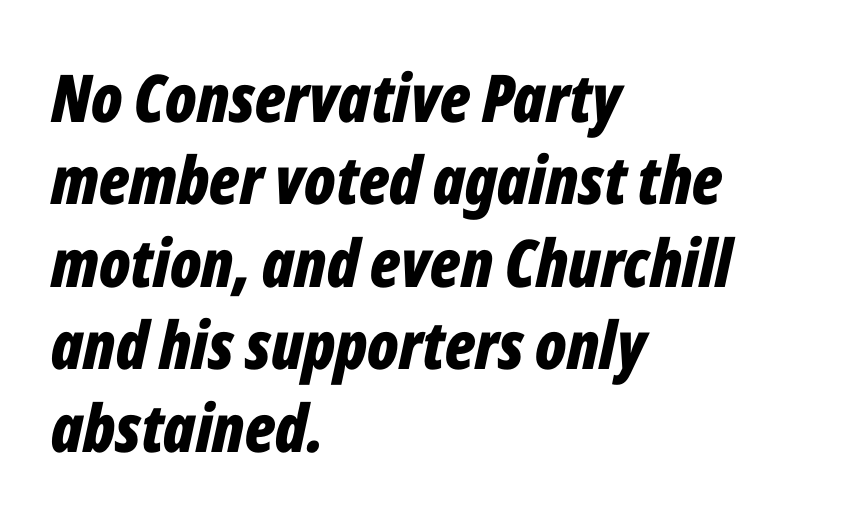
{"italic": "yes", "lean": "right", "slant_degrees": 12, "bold": "yes", "weight": "bold", "width": "condensed", "stroke_contrast": "low", "x_height": "medium", "monospaced": "no", "underline": "no", "align": "left", "line_spacing": "normal", "line_spacing_ratio": 1.25, "letter_spacing": "normal", "letter_spacing_em": 0.0, "glyph_px": 66}
